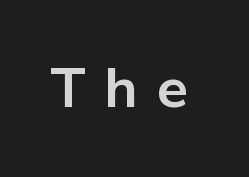
Q: Is the text bold? A: Yes.
Q: Is the text italic (slanted)? A: No, it is upright.
Q: Is the typeface a serif or a sans-serif typeface? A: Sans-serif.
Q: Is the text underlined? A: No.
Q: Is the spacing between letters normal or unusually wide? A: Unusually wide.
Q: Width (condensed, normal, or wide)? A: Normal.
Q: Stroke contrast? A: Low.
Q: x-height? A: Medium.
Q: Monospaced? A: No.
